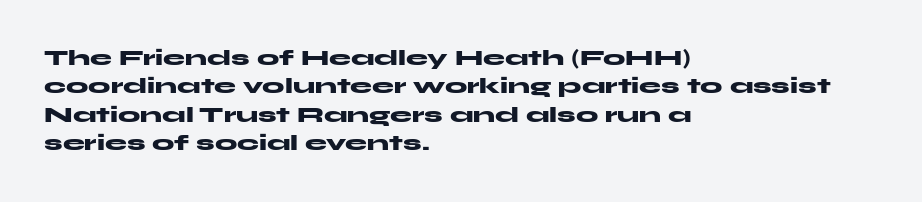
This is the regular roman posture of the typeface. The lines in this sample share a left origin and differ only in where they stop. Standard letterfit; no display-style spreading of the glyphs. Heavy-handed strokes throughout: this text is bold. The space directly below the letters is spotless.
